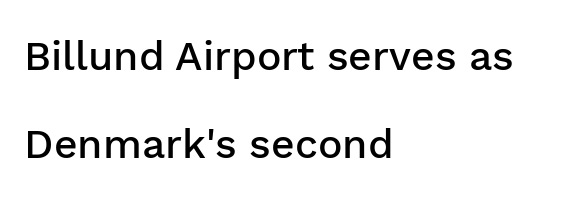
Q: Is the text bold? A: Semi-bold.
Q: Is the text italic (slanted)? A: No, it is upright.
Q: Is the typeface a serif or a sans-serif typeface? A: Sans-serif.
Q: Is the text underlined? A: No.
Q: How is the paragraph aligned? A: Left-aligned.
Q: Is the spacing between letters normal or unusually wide? A: Normal.
Q: Is the spacing between lines tight, normal or loose? A: Loose.
Q: Width (condensed, normal, or wide)? A: Normal.
Q: Stroke contrast? A: Low.
Q: x-height? A: Medium.
Q: Monospaced? A: No.
